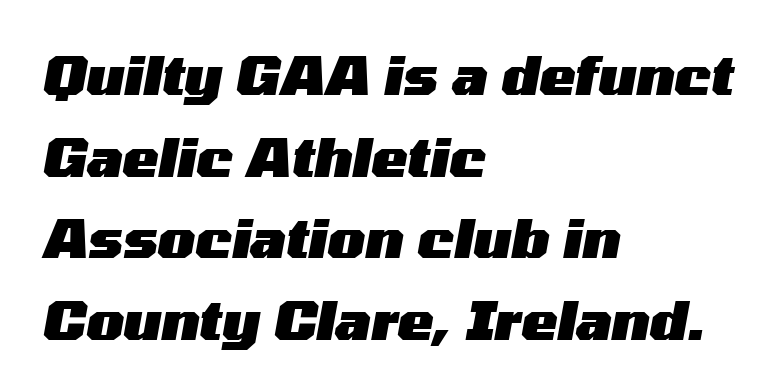
The image shows 54 px heavy, wide type, italic (leaning right); set left-aligned, normal line spacing (1.51x), normal letter spacing, not underlined; medium stroke contrast and a medium x-height.
